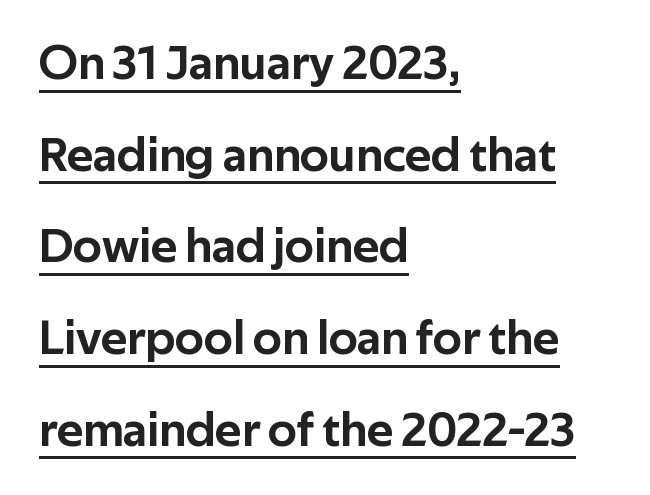
The rendering anchors every line to the left-hand side. Short note: letters normally spaced. The axis of the letterforms is exactly vertical. Compared with undecorated copy, this sample adds a rule below the words. This is sans-serif lettering, the kind often seen on screens and signage.
